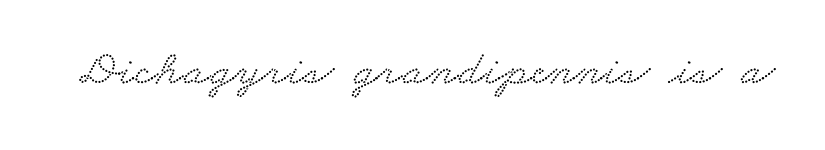
The image shows 49 px wide type; set normal letter spacing, not underlined; low stroke contrast and a small x-height.
